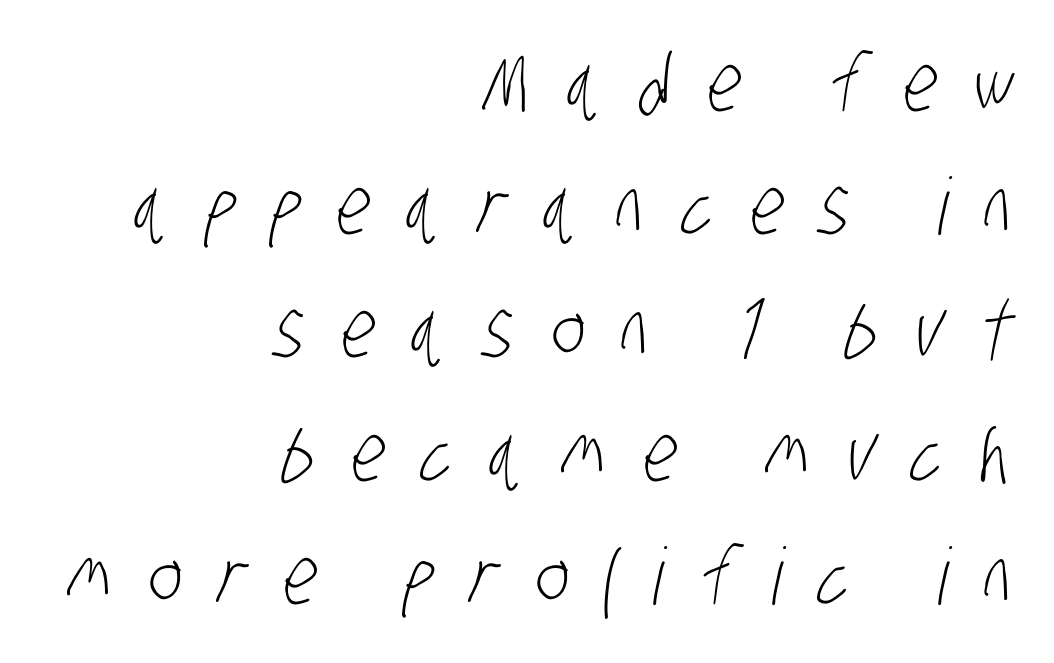
Q: Is the text bold? A: No.
Q: Is the typeface a serif or a sans-serif typeface? A: Sans-serif.
Q: Is the text underlined? A: No.
Q: How is the paragraph aligned? A: Right-aligned.
Q: Is the spacing between letters normal or unusually wide? A: Unusually wide.
Q: Is the spacing between lines tight, normal or loose? A: Normal.
Q: Width (condensed, normal, or wide)? A: Condensed.
Q: Stroke contrast? A: Low.
Q: x-height? A: Large.
Q: Monospaced? A: No.
